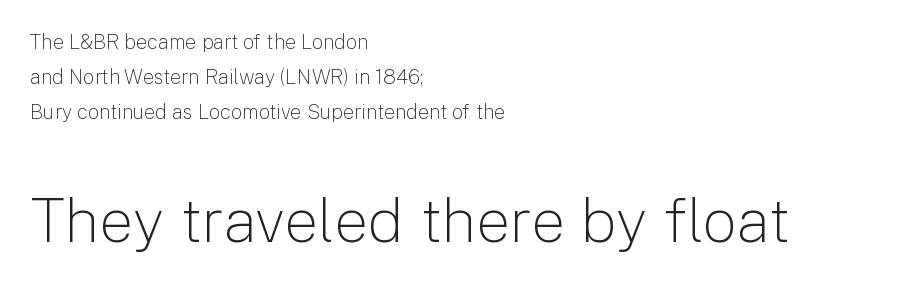
Q: Is the text bold? A: No.
Q: Is the text italic (slanted)? A: No, it is upright.
Q: Is the typeface a serif or a sans-serif typeface? A: Sans-serif.
Q: Is the text underlined? A: No.
Q: How is the paragraph aligned? A: Left-aligned.
Q: Is the spacing between letters normal or unusually wide? A: Normal.
Q: Which block of text is set in a larger size, the first (top) or the second (bottom)? A: The second (bottom) one.
Q: Width (condensed, normal, or wide)? A: Normal.
Q: Stroke contrast? A: Low.
Q: x-height? A: Medium.
Q: Monospaced? A: No.
